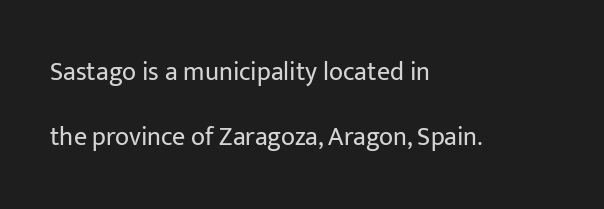
Check under the words: just untouched page. Alignment: flush left. There is no visible air inserted between adjacent glyphs. Stems here are at most as thick as an everyday book face.
